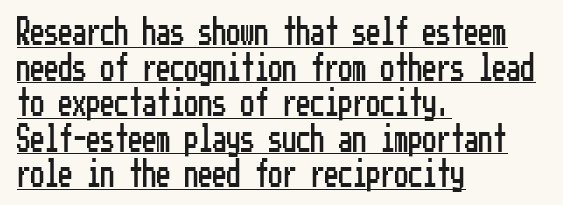
The image shows 28 px condensed sans-serif type, upright; set left-aligned, normal line spacing (1.27x), normal letter spacing, underlined; low stroke contrast and a medium x-height.
